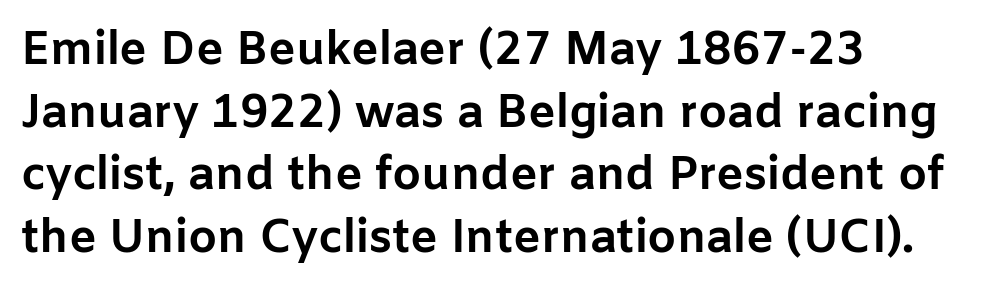
{"serif": "no", "italic": "no", "bold": "yes", "weight": "bold", "width": "normal", "stroke_contrast": "low", "x_height": "medium", "monospaced": "no", "underline": "no", "align": "left", "line_spacing": "normal", "line_spacing_ratio": 1.36, "letter_spacing": "normal", "letter_spacing_em": 0.0, "glyph_px": 46}
